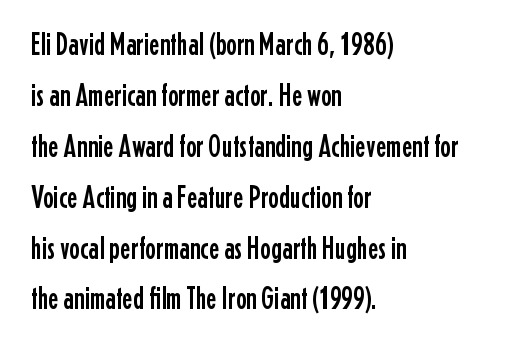
Each new line begins a customary step beneath the previous one. Spacing between characters is what you'd get straight out of the box. If you drew a line through each stem, it would be perfectly vertical. This rendering features lettering with no underline. What kind of face is this? One without serifs — a sans.
